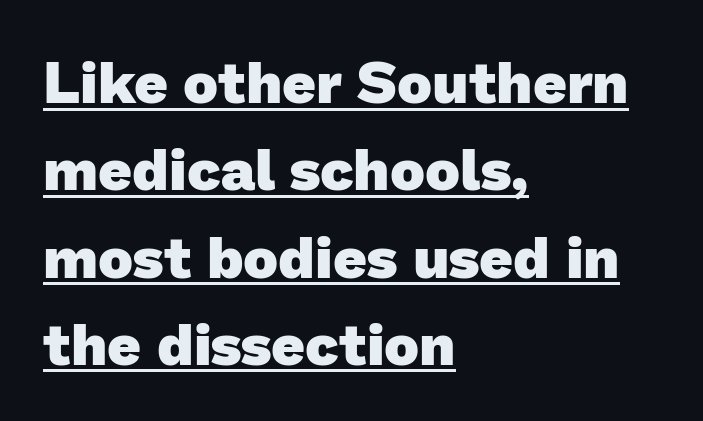
{"serif": "no", "bold": "yes", "weight": "heavy", "width": "normal", "stroke_contrast": "low", "x_height": "medium", "monospaced": "no", "underline": "yes", "align": "left", "line_spacing": "normal", "line_spacing_ratio": 1.48, "letter_spacing": "normal", "letter_spacing_em": 0.0, "glyph_px": 59}
